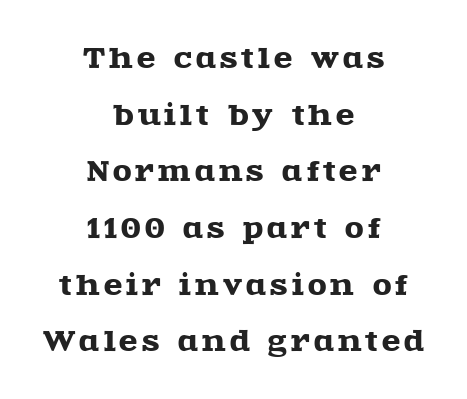
{"italic": "no", "underline": "no", "align": "center", "line_spacing": "loose", "line_spacing_ratio": 2.1, "glyph_px": 27}
